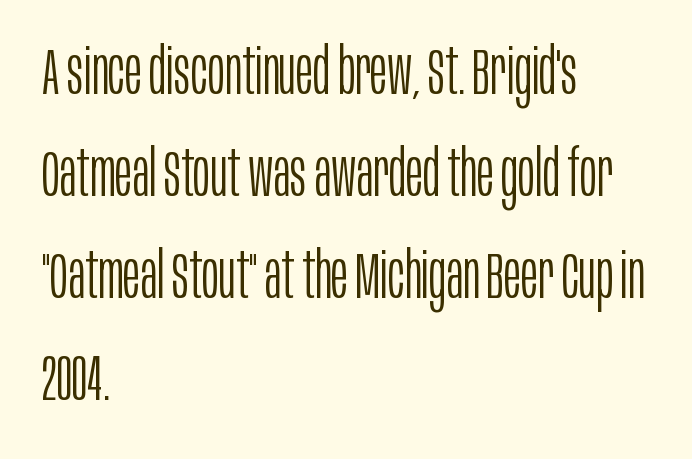
The letters advance in unequal steps, a hallmark of proportional type. Regular leading. Caption: standard tracking, unaltered. The typeface has the unassuming heft of standard copy or less.
